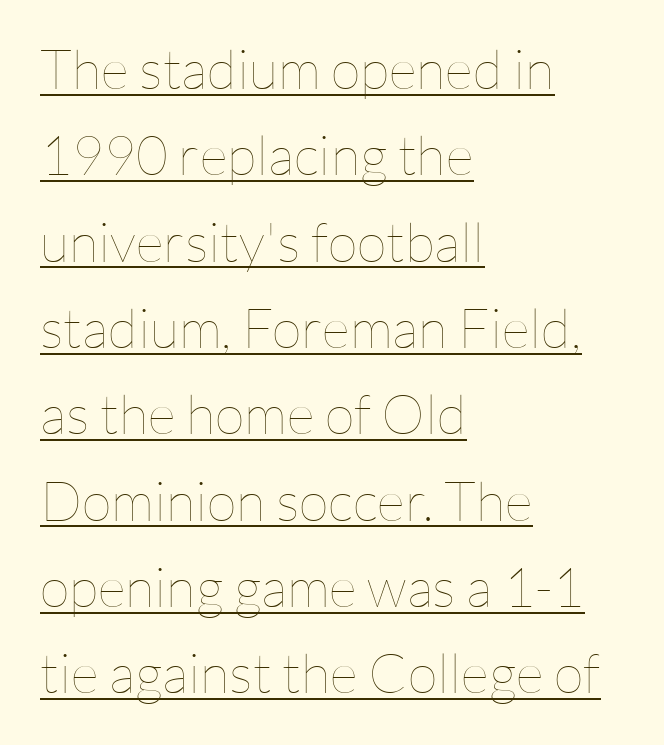
Q: Is the text bold? A: No.
Q: Is the text italic (slanted)? A: No, it is upright.
Q: Is the text underlined? A: Yes.
Q: How is the paragraph aligned? A: Left-aligned.
Q: Is the spacing between letters normal or unusually wide? A: Normal.
Q: Is the spacing between lines tight, normal or loose? A: Normal.
Q: Width (condensed, normal, or wide)? A: Normal.
Q: Stroke contrast? A: Low.
Q: x-height? A: Medium.
Q: Monospaced? A: No.
